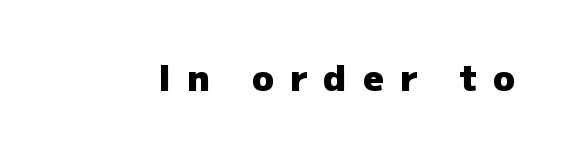
The image shows 36 px heavy sans-serif type, upright; set unusually wide letter spacing (+0.45 em), not underlined; low stroke contrast and a medium x-height.
